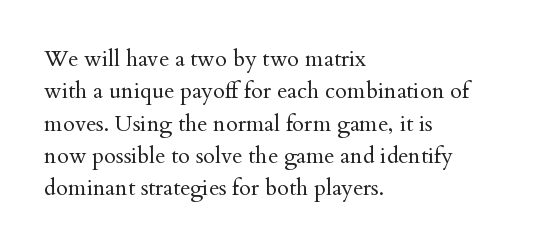
Q: Is the text bold? A: No.
Q: Is the text italic (slanted)? A: No, it is upright.
Q: Is the text underlined? A: No.
Q: How is the paragraph aligned? A: Left-aligned.
Q: Is the spacing between letters normal or unusually wide? A: Normal.
Q: Is the spacing between lines tight, normal or loose? A: Normal.
